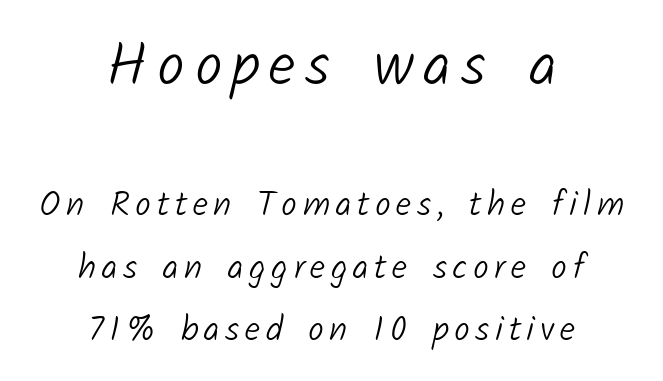
{"serif": "no", "bold": "no", "weight": "light", "width": "normal", "stroke_contrast": "low", "x_height": "medium", "monospaced": "no", "underline": "no", "align": "center", "line_spacing_ratio": 1.79, "larger_block": "first", "size_ratio": 1.74, "glyph_px": 61}
